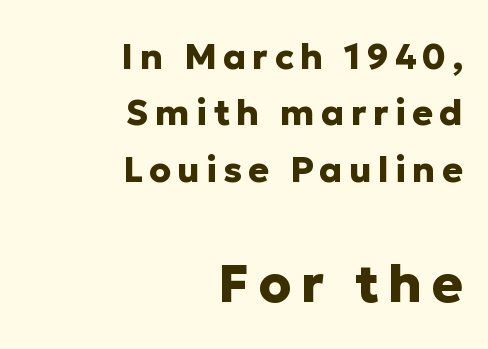
Spacing verdict: proportional, widths tailored to each character. Horizontal alignment here is rightward, an uncommon choice for prose. Vertical strokes here are truly vertical. Size contrast runs from small at the top to large at the bottom. Letterform terminals end flat and unadorned throughout the passage.
